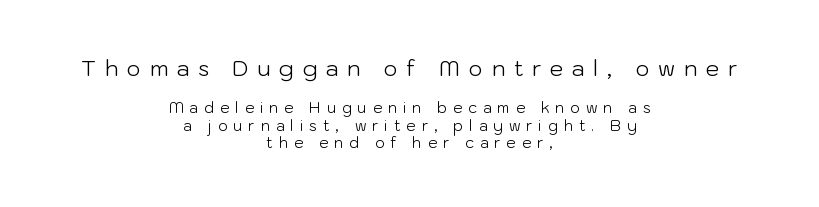
{"italic": "no", "bold": "no", "underline": "no", "align": "center", "line_spacing_ratio": 1.19, "letter_spacing": "wide", "letter_spacing_em": 0.39, "larger_block": "first", "size_ratio": 1.47, "glyph_px": 22}
